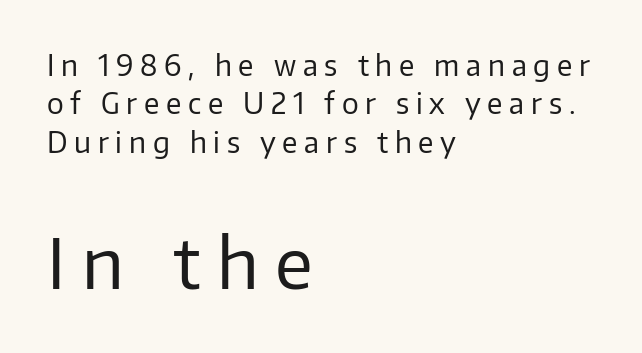
Bigger letters appear in the bottom chunk; the top chunk is reduced. Just letters on the line, the space beneath them empty. Every stem runs plumb, perpendicular to the baseline. Vertically, the passage feels balanced, rows spaced as you'd expect. The rendering uses natural spacing where letterforms have individual widths. The lines in this sample share a left origin and differ only in where they stop.
